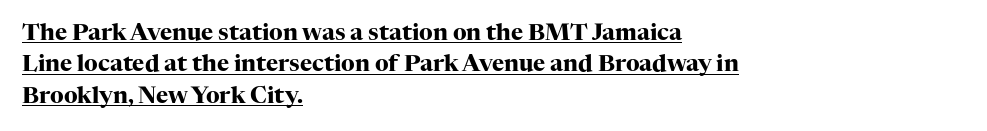
Like a heading marked for emphasis, these lines bear an underscore. No italicization has been applied; the sample stays upright. The line-height multiplier appears to be the usual default. The paragraph has a hard left edge and a soft right edge.
